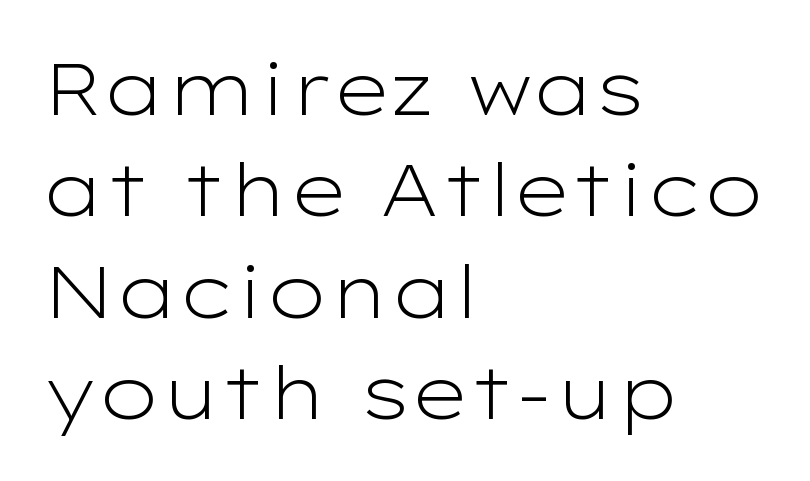
{"serif": "no", "italic": "no", "bold": "no", "weight": "light", "width": "wide", "stroke_contrast": "low", "x_height": "medium", "monospaced": "no", "underline": "no", "align": "left", "line_spacing": "normal", "line_spacing_ratio": 1.39, "letter_spacing": "normal", "letter_spacing_em": 0.0, "glyph_px": 73}
